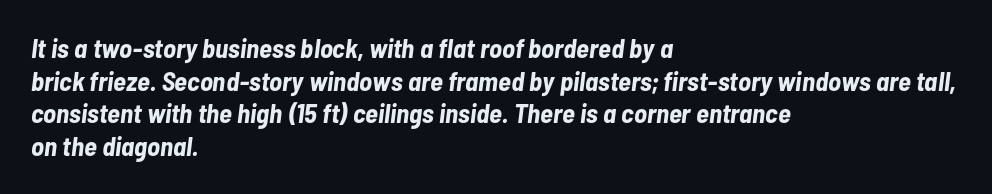
Glyph-to-glyph distance matches everyday printed text. These lines stack with their left ends in a neat column. The area under the type is left untouched. If you drew a line through each stem, it would be angled. The rendering uses a bold face; every stroke is thick and dark.
